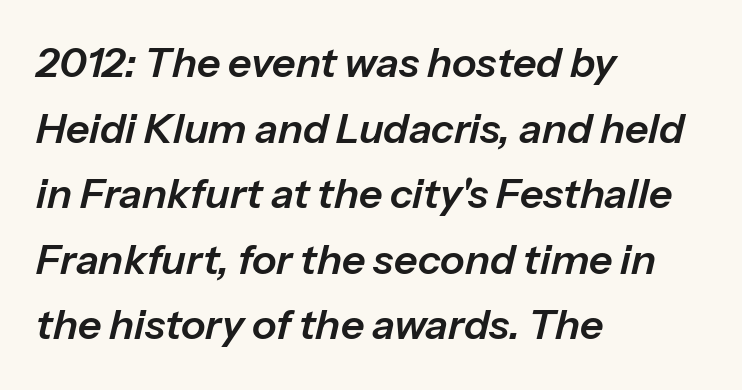
{"italic": "yes", "lean": "right", "slant_degrees": 13, "width": "normal", "stroke_contrast": "low", "x_height": "medium", "monospaced": "no", "underline": "no", "align": "left", "line_spacing": "normal", "line_spacing_ratio": 1.6, "letter_spacing": "normal", "letter_spacing_em": 0.0, "glyph_px": 41}
